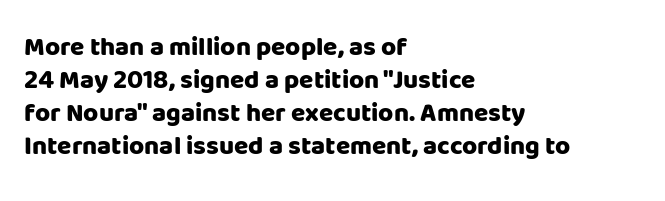
The leading is moderate, giving the passage an even texture. A dark, heavy texture on the line: the type is bold. Descenders hang freely into open space. Letter spacing: default. Notice how the passage keeps a crisp vertical edge on the left only. This is roman type, the default non-slanted kind.
